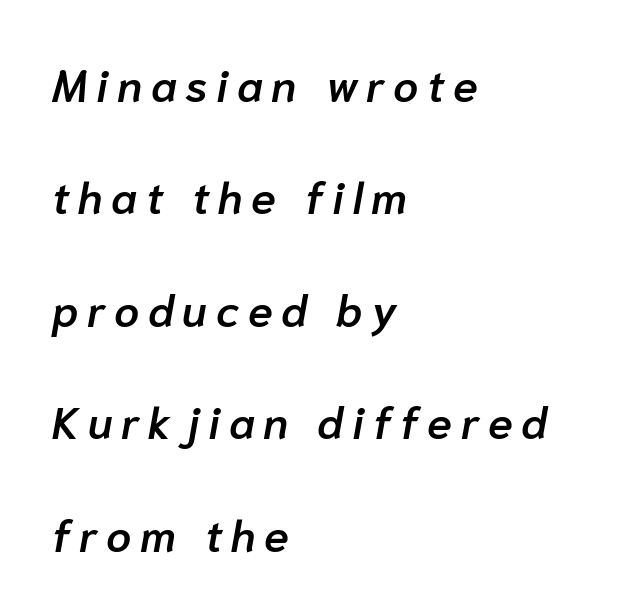
The image shows 45 px semibold type, italic (leaning right); set left-aligned, loose line spacing (2.5x), not underlined; low stroke contrast and a medium x-height.
